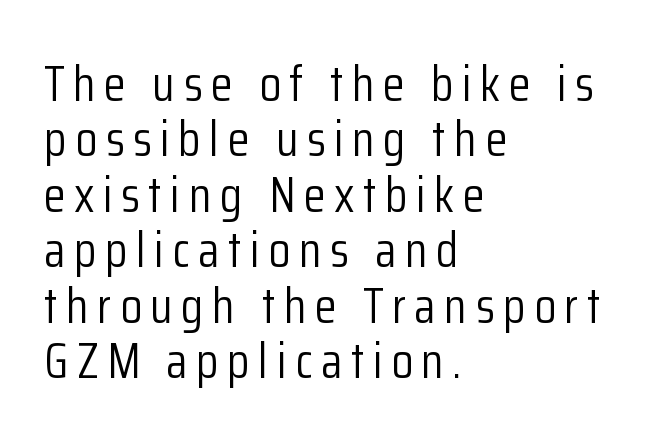
Leftover space on each line is placed entirely after the last word. You could barely slide anything between these rows. Spacing verdict: proportional, widths tailored to each character. Letters have the restrained weight of plain body copy at most. In terms of letterform style, serifs are entirely absent. This is the regular roman posture of the typeface.
